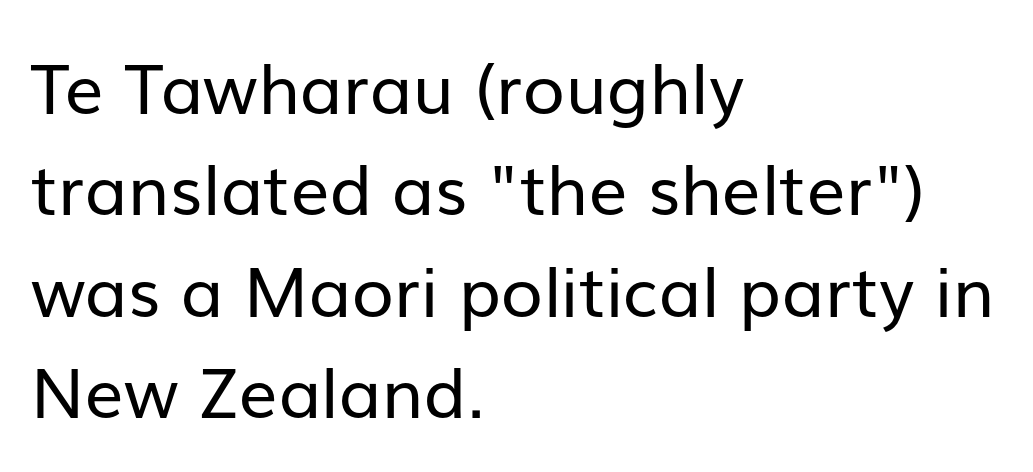
The image shows 69 px regular-weight sans-serif type, upright; set left-aligned, normal line spacing (1.47x), normal letter spacing, not underlined; low stroke contrast and a medium x-height.
